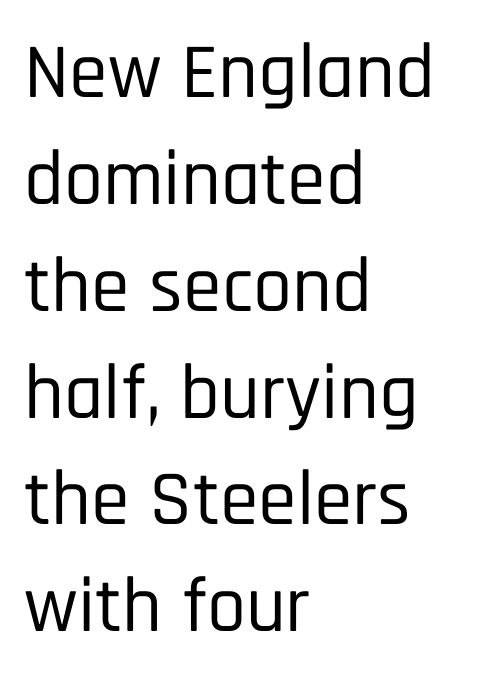
The image shows 78 px condensed sans-serif type, upright; set left-aligned, normal line spacing (1.37x), normal letter spacing, not underlined; low stroke contrast and a large x-height.
